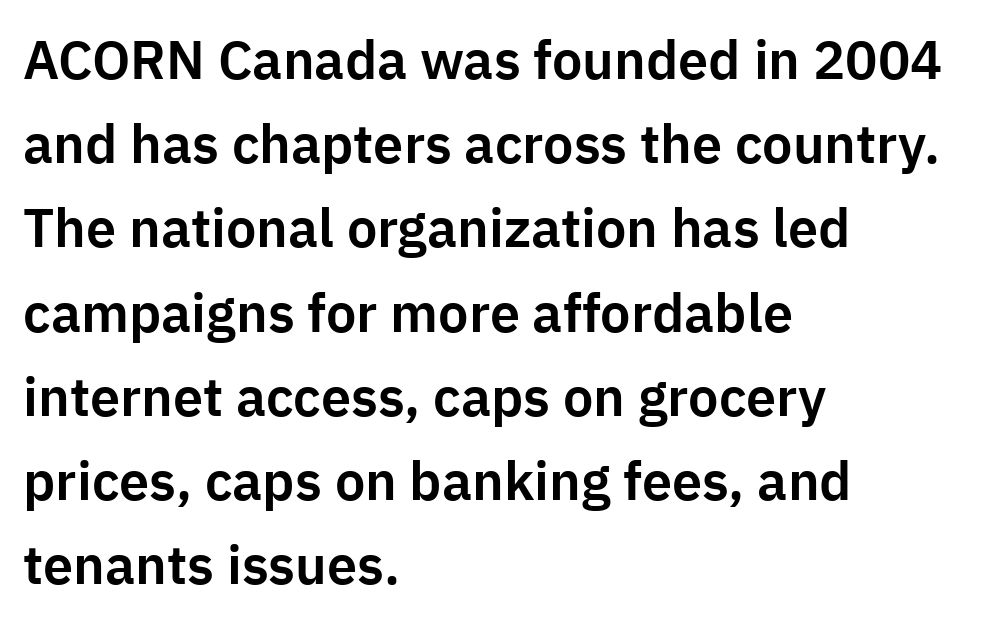
You could not count columns in this text — the font is proportionally spaced. Short note: letters normally spaced. This rendering features lettering with no underline. One-word summary of the alignment: left. Vertically, the passage feels balanced, rows spaced as you'd expect.
